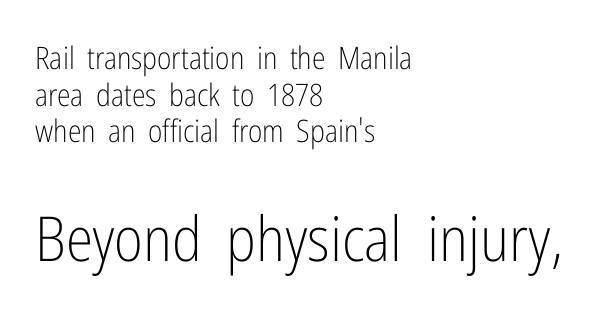
The image shows 62 px light, condensed sans-serif type, upright; set left-aligned, line spacing 1.18x, normal letter spacing, not underlined; the second (bottom) block is 2.0x larger; low stroke contrast and a medium x-height.
